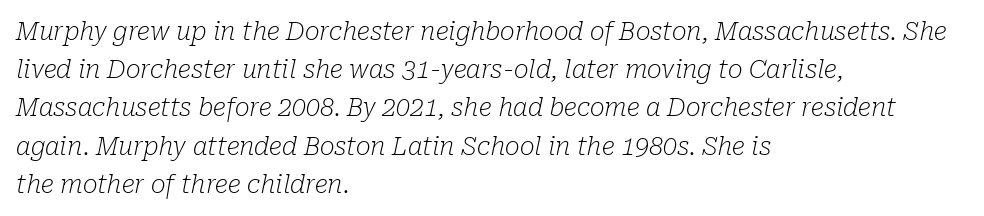
Q: Is the text bold? A: No.
Q: Is the text italic (slanted)? A: Yes, it leans right by about 10 degrees.
Q: Is the text underlined? A: No.
Q: How is the paragraph aligned? A: Left-aligned.
Q: Is the spacing between letters normal or unusually wide? A: Normal.
Q: Is the spacing between lines tight, normal or loose? A: Normal.
